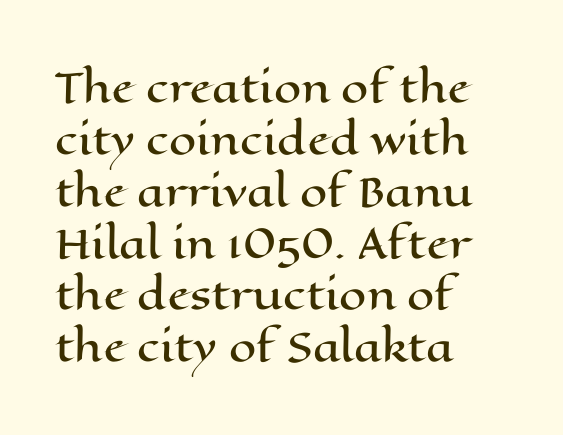
{"italic": "no", "width": "wide", "stroke_contrast": "high", "x_height": "medium", "monospaced": "no", "underline": "no", "align": "left", "line_spacing": "normal", "line_spacing_ratio": 1.33, "letter_spacing": "normal", "letter_spacing_em": 0.0, "glyph_px": 39}
